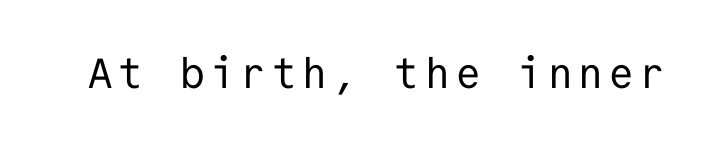
The image shows 42 px regular-weight sans-serif type, upright, monospaced; set not underlined; low stroke contrast and a medium x-height.
